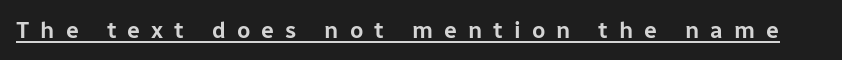
The image shows 23 px text type, upright; set unusually wide letter spacing (+0.48 em), underlined.
